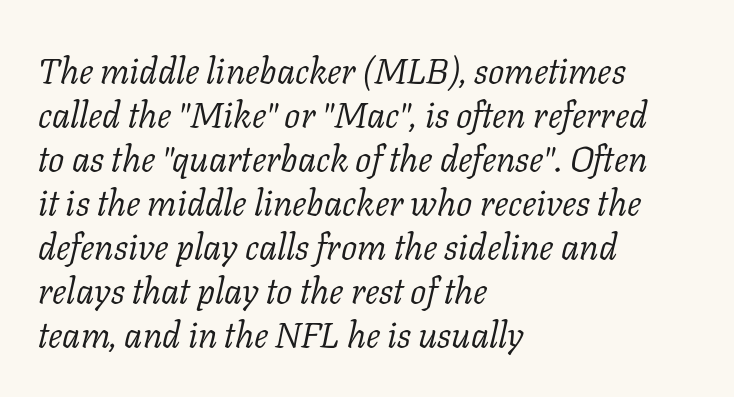
No extra ink here — the face is not bold. Note the varied advance widths — an 'i' is clearly narrower than an 'm'. This sample uses a serif face. A classic flush-left, rag-right setting is used for this passage. Italic? Definitely — the glyphs are oblique.
